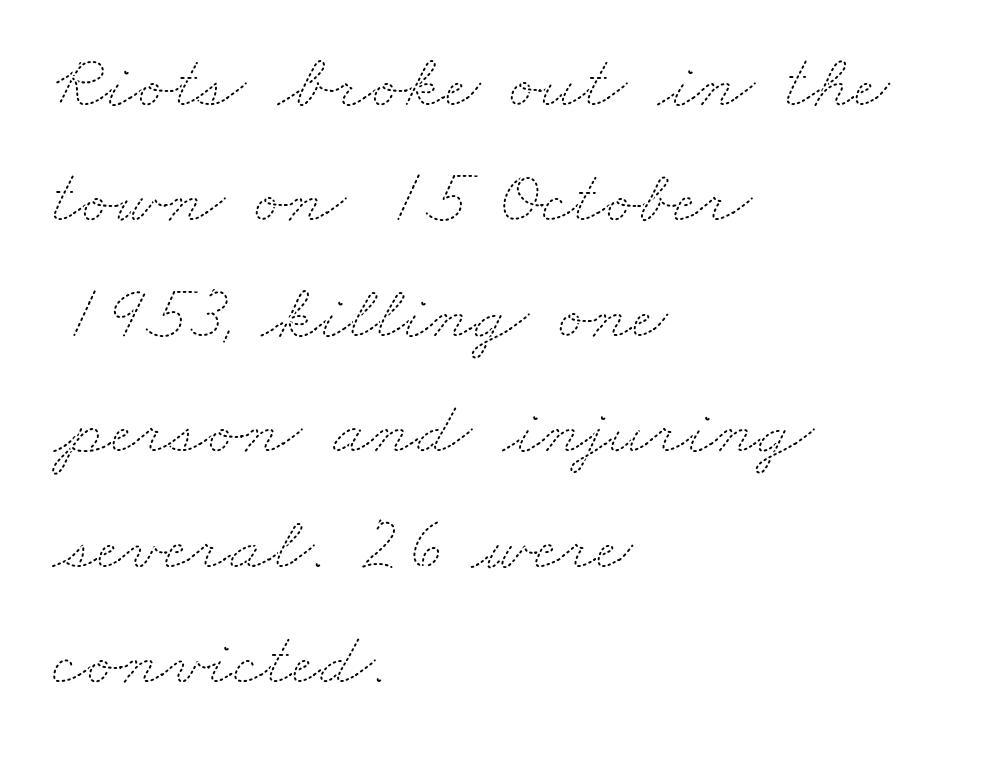
The image shows 78 px thin, wide type; set left-aligned, normal line spacing (1.48x), normal letter spacing, not underlined; medium stroke contrast and a small x-height.
